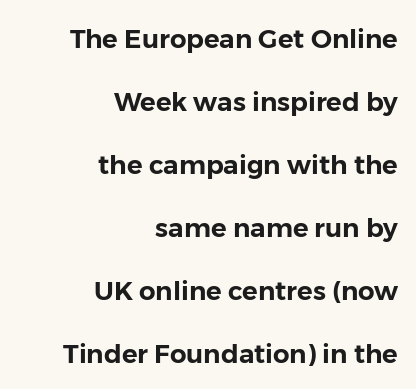
This rendering uses right alignment, leaving the left contour irregular. The horizontal fit of the characters is conventional and even. Students, observe: this is what heavily led, spacious text looks like. In terms of posture, this sample is upright. A clean baseline with only descenders dipping below it.
